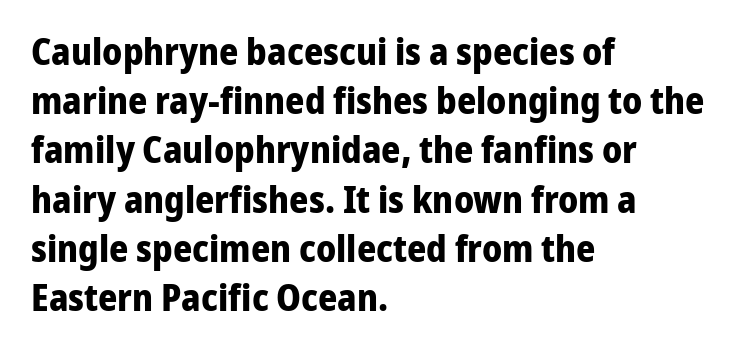
No italicization has been applied; the sample stays upright. What kind of face is this? One without serifs — a sans. Each glyph is drawn with heavy, bold strokes. Baseline-to-baseline distance is the conventional proportion of letter height. The zone under the glyphs is completely vacant.
